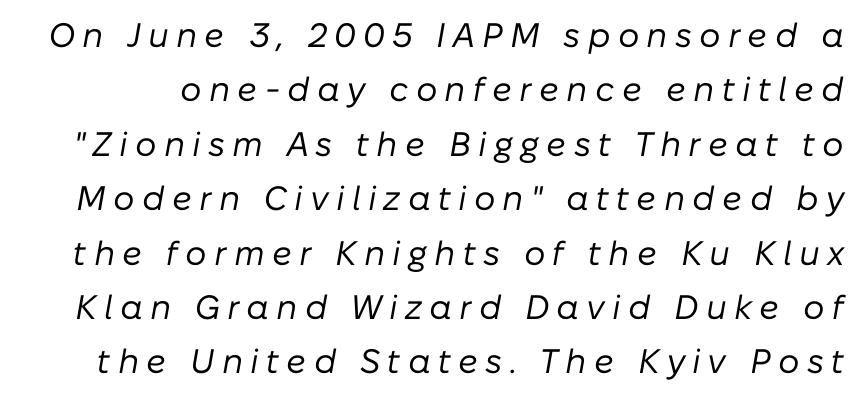
This is not heavy type; no bold has been used. Quick note: underline off. Proportional: the letters do not fall into vertical columns. Line spacing here is normal.
